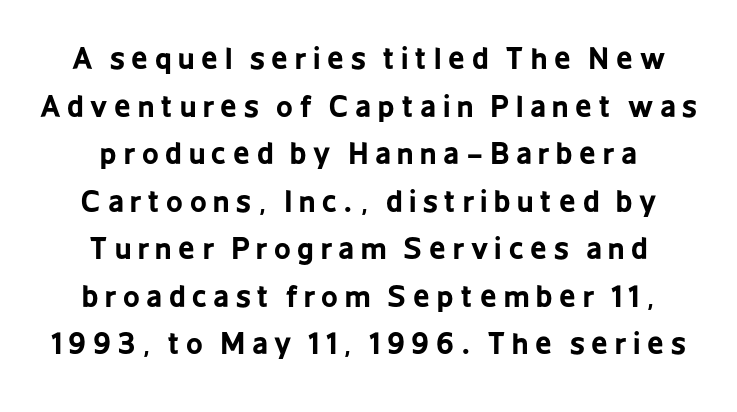
{"serif": "no", "italic": "no", "bold": "yes", "weight": "bold", "width": "condensed", "stroke_contrast": "low", "x_height": "medium", "monospaced": "no", "underline": "no", "align": "center", "line_spacing": "normal", "line_spacing_ratio": 1.64, "letter_spacing": "wide", "letter_spacing_em": 0.23, "glyph_px": 29}
